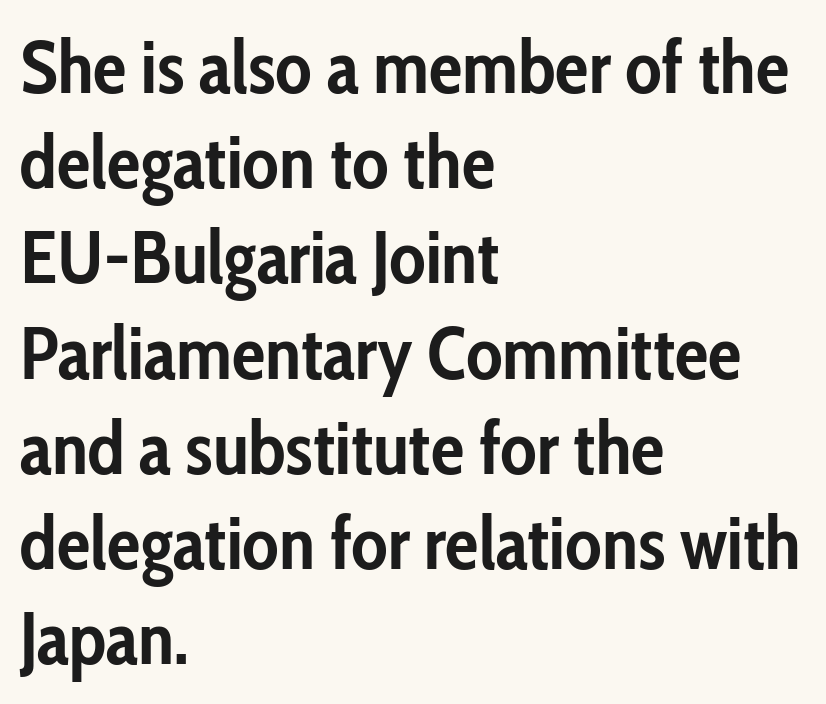
{"serif": "no", "italic": "no", "bold": "yes", "weight": "semibold", "width": "condensed", "stroke_contrast": "low", "x_height": "medium", "monospaced": "no", "underline": "no", "align": "left", "line_spacing": "normal", "line_spacing_ratio": 1.27, "letter_spacing": "normal", "letter_spacing_em": 0.0, "glyph_px": 75}
